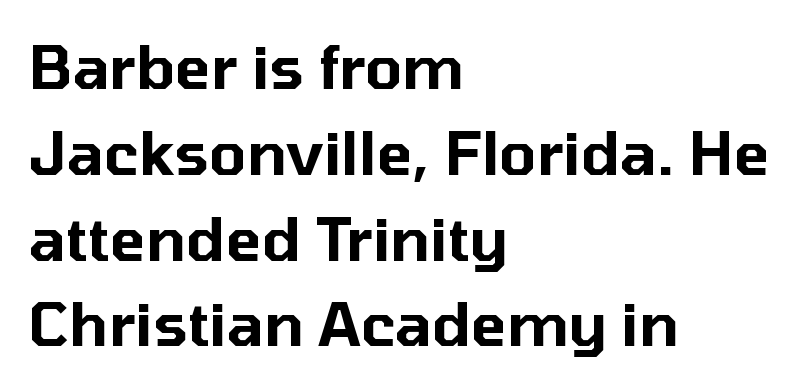
Q: Is the text italic (slanted)? A: No, it is upright.
Q: Is the typeface a serif or a sans-serif typeface? A: Sans-serif.
Q: Is the text underlined? A: No.
Q: How is the paragraph aligned? A: Left-aligned.
Q: Is the spacing between letters normal or unusually wide? A: Normal.
Q: Is the spacing between lines tight, normal or loose? A: Normal.
Q: Width (condensed, normal, or wide)? A: Normal.
Q: Stroke contrast? A: Low.
Q: x-height? A: Medium.
Q: Monospaced? A: No.
